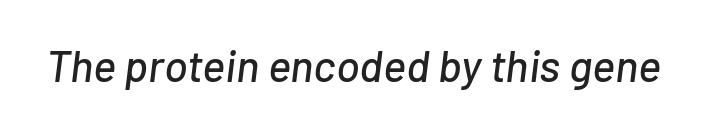
The baseline area is clear. The text carries the slant typical of an italic or oblique font. This sample uses plain, unmodified letter spacing. Do the characters align in a grid? No, the font is proportional.
